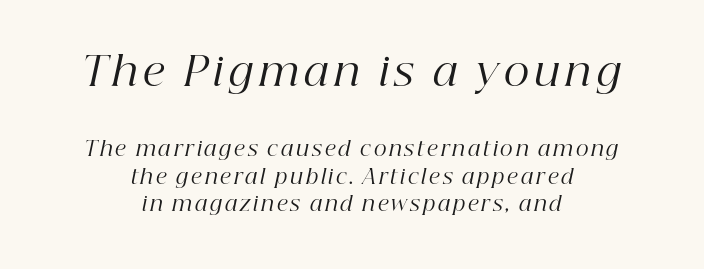
The image shows 40 px regular-weight serif type, italic (leaning right); set centered, normal line spacing (1.36x), not underlined; the first (top) block is 2.0x larger; high stroke contrast and a medium x-height.
